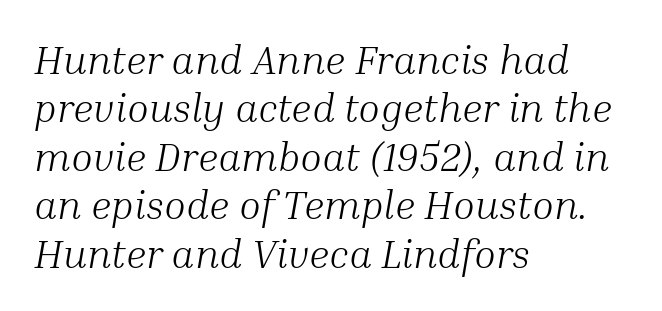
Think of a printed novel: that variable character pitch is what you see here. The specimen reads as italic at a glance. The letters sit at their default tracking, neither squeezed nor spread. These glyphs show unthickened strokes, regular width or finer. Honestly, there is no underline to notice here at all.
